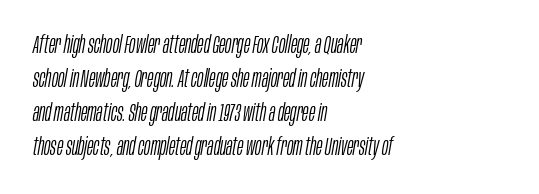
Q: Is the text bold? A: No.
Q: Is the text italic (slanted)? A: Yes, it leans right by about 10 degrees.
Q: Is the text underlined? A: No.
Q: How is the paragraph aligned? A: Left-aligned.
Q: Is the spacing between letters normal or unusually wide? A: Normal.
Q: Is the spacing between lines tight, normal or loose? A: Normal.
